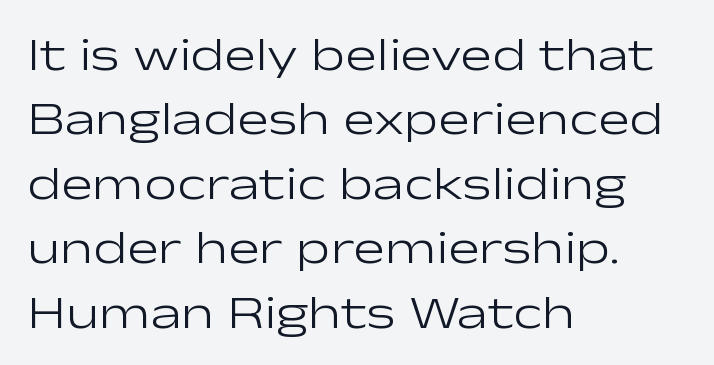
The image shows 47 px light, wide sans-serif type, upright; set left-aligned, normal line spacing (1.37x), normal letter spacing, not underlined; low stroke contrast and a medium x-height.
